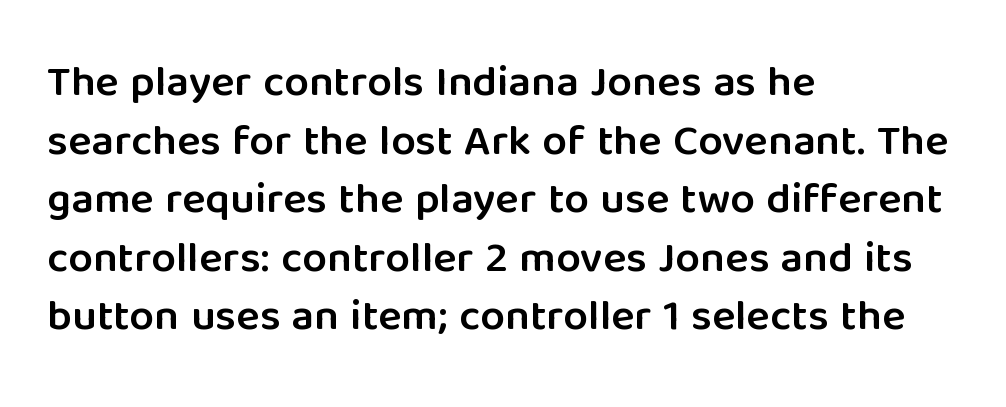
Evenly set lines give the paragraph a standard silhouette. Look at the tracking — it's just the regular setting, nothing added. Looks like regular typesetting: each glyph gets only the width it needs. The rag falls on the right side of this text block.
